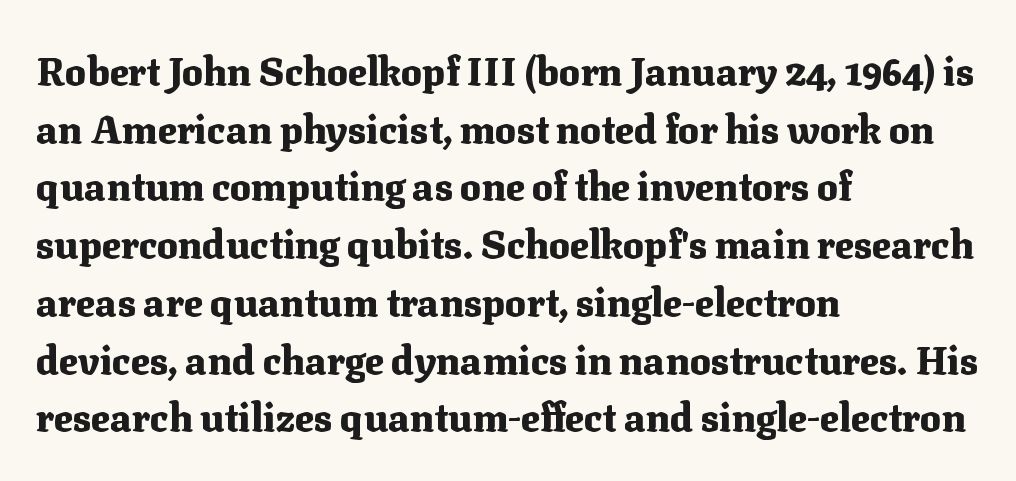
Q: Is the text bold? A: Yes.
Q: Is the text italic (slanted)? A: No, it is upright.
Q: Is the typeface a serif or a sans-serif typeface? A: Serif.
Q: Is the text underlined? A: No.
Q: How is the paragraph aligned? A: Left-aligned.
Q: Is the spacing between letters normal or unusually wide? A: Normal.
Q: Is the spacing between lines tight, normal or loose? A: Normal.
Q: Width (condensed, normal, or wide)? A: Normal.
Q: Stroke contrast? A: Medium.
Q: x-height? A: Medium.
Q: Monospaced? A: No.
